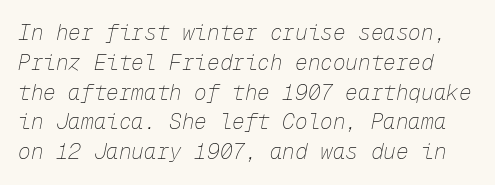
This is oblique type, the kind used for emphasis or titles. Letters have the restrained weight of plain body copy at most. The words here are not underlined. Short note: letters normally spaced.
